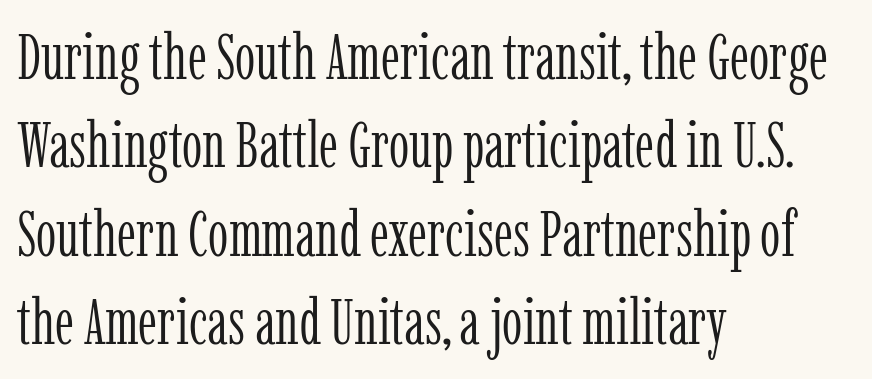
The image shows 65 px light, condensed serif type, upright; set left-aligned, normal line spacing (1.36x), normal letter spacing, not underlined; low stroke contrast and a medium x-height.
